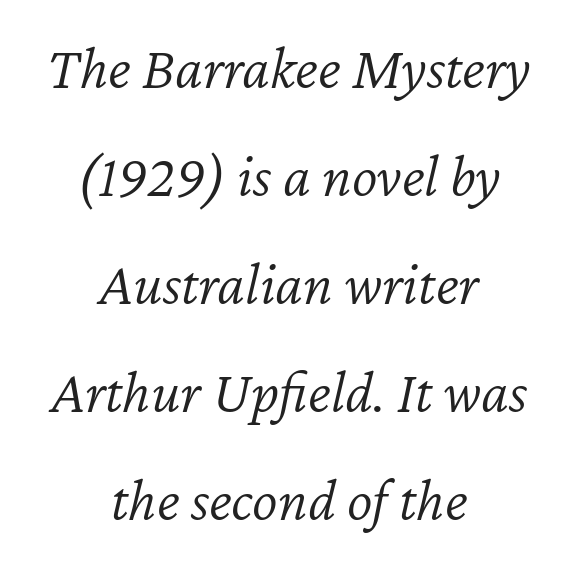
{"italic": "yes", "lean": "right", "slant_degrees": 12, "bold": "no", "weight": "light", "width": "normal", "stroke_contrast": "low", "x_height": "medium", "monospaced": "no", "underline": "no", "align": "center", "line_spacing_ratio": 1.77, "letter_spacing": "normal", "letter_spacing_em": 0.0, "glyph_px": 61}
